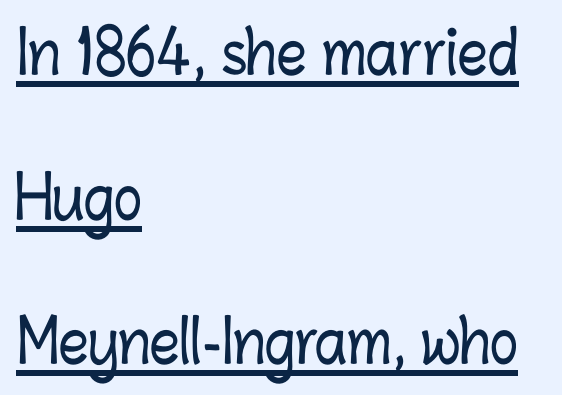
Q: Is the text italic (slanted)? A: No, it is upright.
Q: Is the text underlined? A: Yes.
Q: How is the paragraph aligned? A: Left-aligned.
Q: Is the spacing between letters normal or unusually wide? A: Normal.
Q: Is the spacing between lines tight, normal or loose? A: Loose.
Q: Width (condensed, normal, or wide)? A: Condensed.
Q: Stroke contrast? A: Low.
Q: x-height? A: Medium.
Q: Monospaced? A: No.
